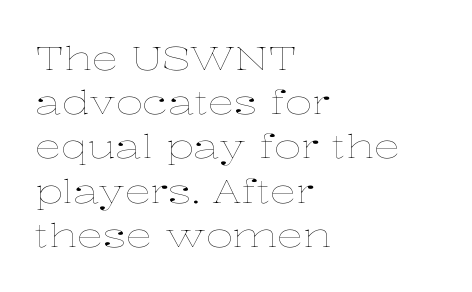
Spacing verdict: proportional, widths tailored to each character. Summary of vertical rhythm: regular, with standard interline spacing. Italic? Not at all — the glyphs are vertical. Honestly, there is no underline to notice here at all. Is the type heavy? It reads as light-to-regular instead. The passage is arranged the way most books set body copy — flush left.
